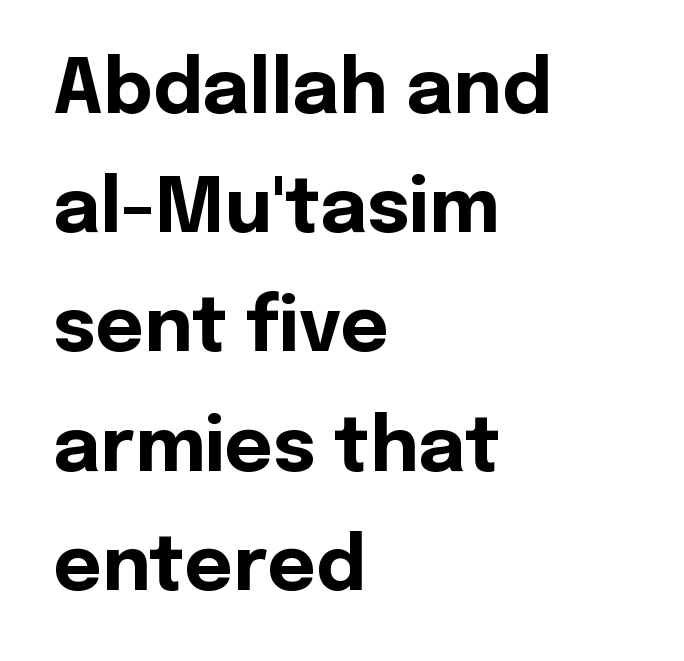
Q: Is the text bold? A: Yes.
Q: Is the text italic (slanted)? A: No, it is upright.
Q: Is the typeface a serif or a sans-serif typeface? A: Sans-serif.
Q: Is the text underlined? A: No.
Q: How is the paragraph aligned? A: Left-aligned.
Q: Is the spacing between letters normal or unusually wide? A: Normal.
Q: Is the spacing between lines tight, normal or loose? A: Normal.
Q: Width (condensed, normal, or wide)? A: Normal.
Q: x-height? A: Medium.
Q: Monospaced? A: No.
